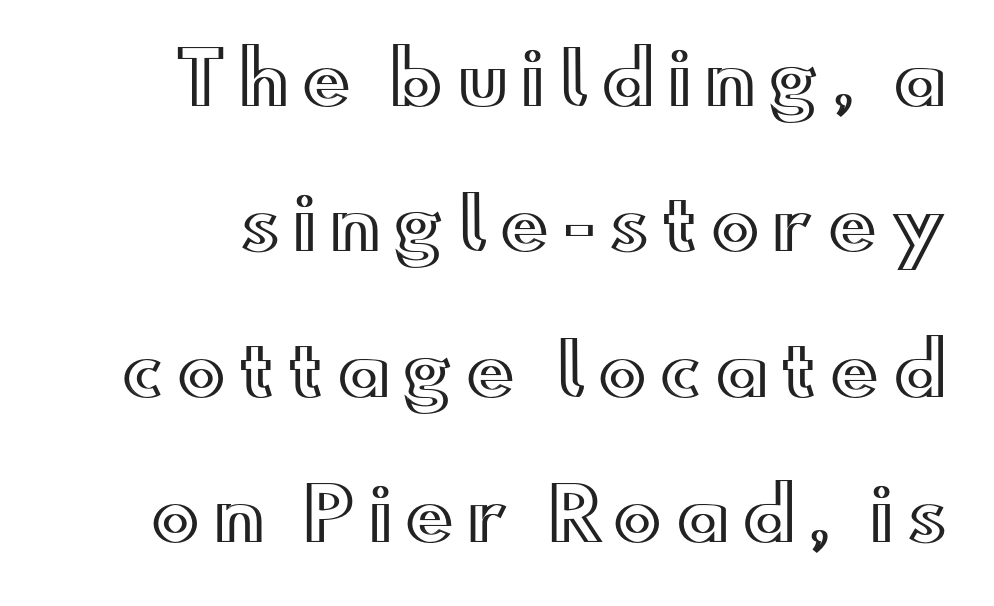
{"italic": "no", "width": "wide", "x_height": "small", "monospaced": "no", "underline": "no", "line_spacing": "loose", "line_spacing_ratio": 2.02, "glyph_px": 72}
